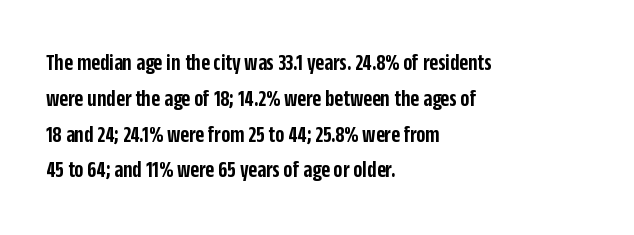
{"italic": "no", "bold": "semi", "underline": "no", "align": "left", "line_spacing": "normal", "line_spacing_ratio": 1.49, "letter_spacing": "normal", "letter_spacing_em": 0.0, "glyph_px": 24}
